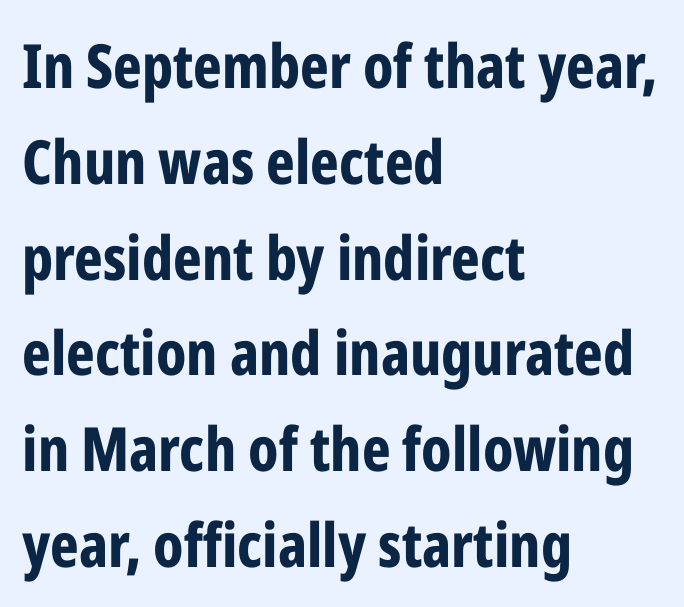
Does the type have serifs? No, each stem ends abruptly. Where is the straight margin? On the left. Underline: absent. The letters sit at their default tracking, neither squeezed nor spread. You can tell it's not italic because the verticals are truly vertical. Strong, thick strokes mark this as bold type.
